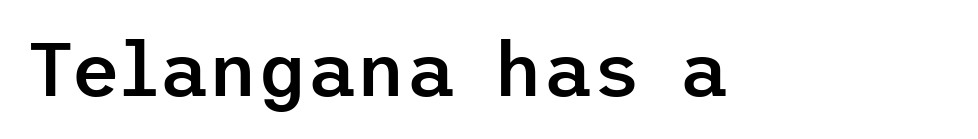
{"serif": "no", "italic": "no", "bold": "semi", "weight": "semibold", "width": "normal", "stroke_contrast": "low", "x_height": "medium", "underline": "no", "letter_spacing": "normal", "letter_spacing_em": 0.0, "glyph_px": 76}
